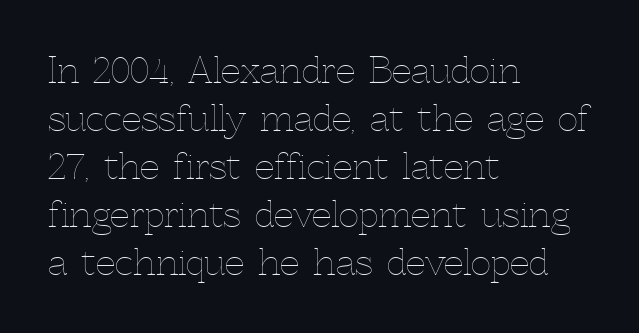
The rendering anchors every line to the left-hand side. The space beneath each line is pristine and unruled. The face looks like a standard text weight, possibly lighter. Words appear dense and cohesive because spacing is normal.
